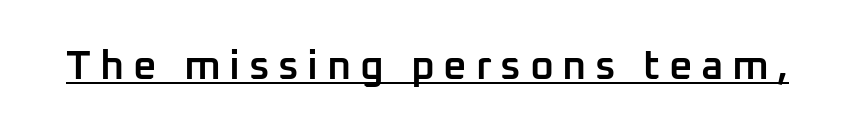
The rendering uses natural spacing where letterforms have individual widths. Honestly, the letter spacing is so wide it's the main thing you notice. The rendered words wear a rule along their underside. Typographic density is moderately raised because the face is semibold. You can tell from the bare stems that sans-serif type was used. The typography opts for an upright posture over an oblique one.
